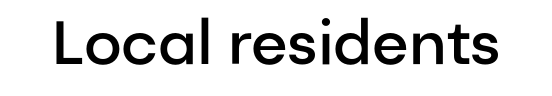
The image shows 61 px semibold sans-serif type, upright; set normal letter spacing, not underlined; low stroke contrast and a medium x-height.
